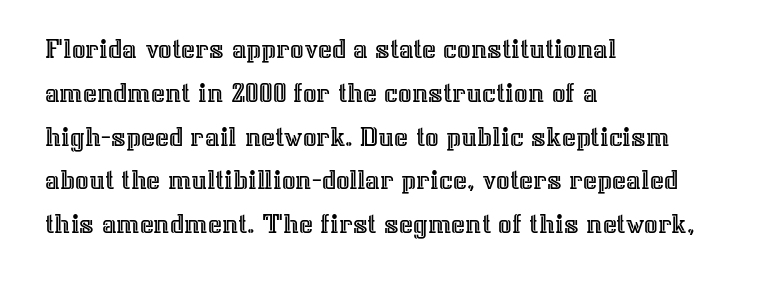
Compared with typical body copy, the letter spacing here is the same. The setting favours the left margin, as ordinary paragraphs usually do. Leading matches the norm, producing a regular column. Descenders hang freely into open space. This sample has the flowing, uneven cadence of proportional lettering.
